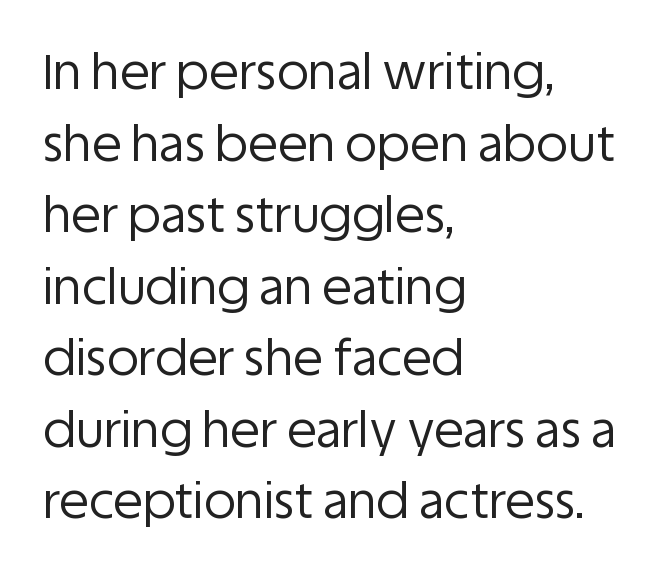
{"serif": "no", "italic": "no", "bold": "no", "weight": "regular", "width": "normal", "stroke_contrast": "low", "x_height": "large", "monospaced": "no", "underline": "no", "align": "left", "line_spacing": "normal", "line_spacing_ratio": 1.46, "letter_spacing": "normal", "letter_spacing_em": 0.0, "glyph_px": 49}
